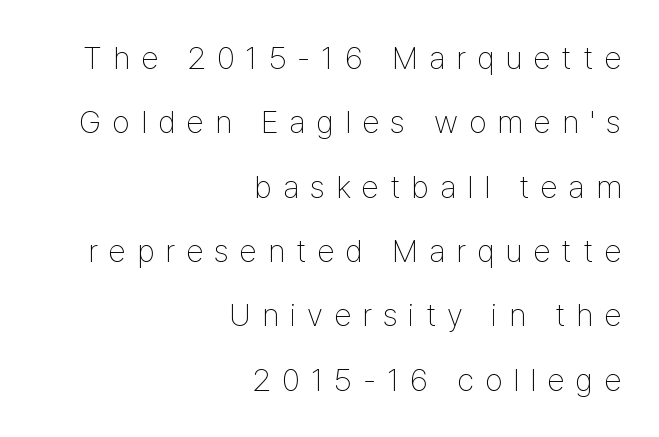
Typeset ragged left — the right edge is the straight one. The passage shown is not underscored anywhere. How are the letters spaced? Widely, with obvious added tracking. Is this a fixed-width face? No — the glyphs have proportional, varying widths. Quick note: interline space is abundant. Is the stroke heavy? The answer is a plain regular-or-lighter.
